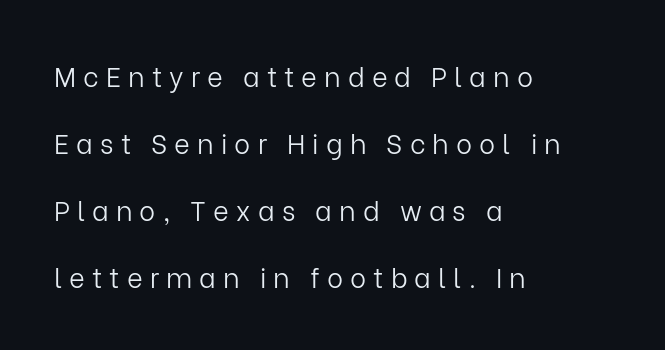
The image shows 27 px text type, upright; set left-aligned, loose line spacing (2.48x), unusually wide letter spacing (+0.26 em), not underlined.
